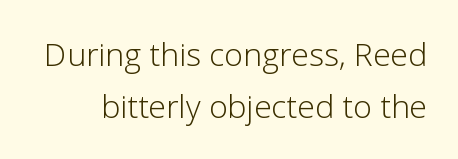
The image shows 32 px light sans-serif type, upright; set normal line spacing (1.62x), normal letter spacing, not underlined; low stroke contrast and a medium x-height.
